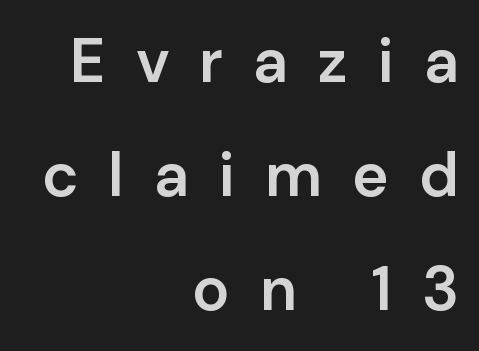
Caption: semibold face, moderately heavy strokes. This rendering widens character spacing well past its baseline value. The letters advance in unequal steps, a hallmark of proportional type. Right-aligned paragraph, ragged on the left.
